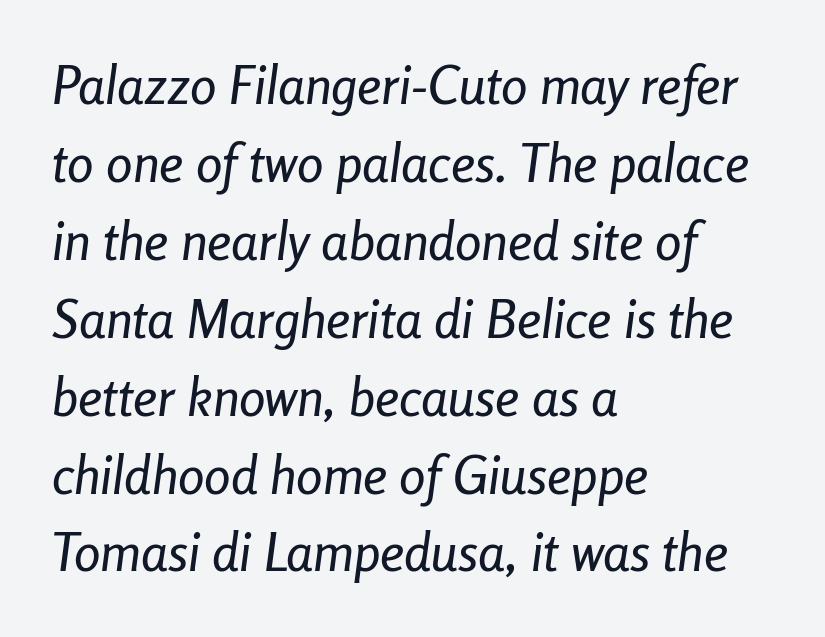
Layout note: lines flush left. Unmarked baselines from the first word to the last. How are the letters spaced? Ordinarily, with no added tracking. Vertical spacing — default. Note the varied advance widths — an 'i' is clearly narrower than an 'm'. You can tell it's italic because the verticals aren't actually vertical.
